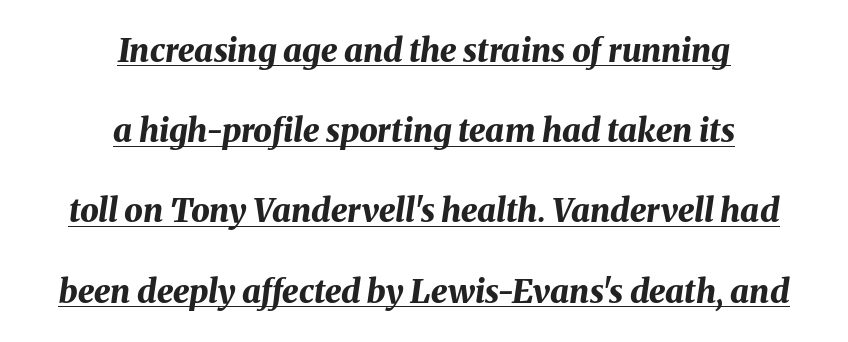
{"italic": "yes", "lean": "right", "slant_degrees": 8, "bold": "yes", "weight": "bold", "width": "normal", "stroke_contrast": "medium", "x_height": "medium", "monospaced": "no", "underline": "yes", "align": "center", "line_spacing": "loose", "line_spacing_ratio": 2.43, "letter_spacing": "normal", "letter_spacing_em": 0.0, "glyph_px": 33}
